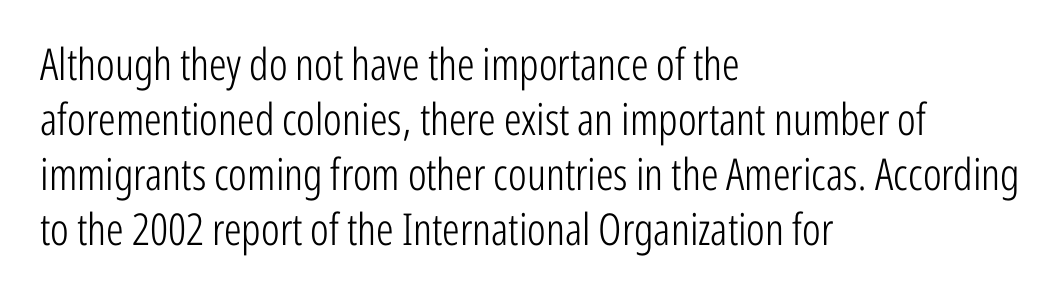
Caption: face not bold, strokes unweighted. The face used here is proportionally spaced, like ordinary book or web type. Students, observe: this is what conventionally led text looks like. Type style note: lacks serifs. Each word holds together tightly as a unit, with standard inter-letter gaps.
